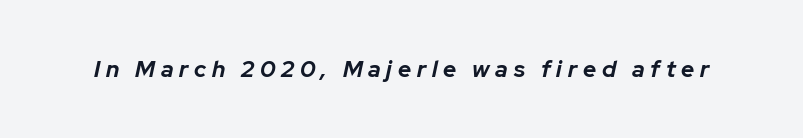
The image shows 23 px bold type, italic (leaning right); set unusually wide letter spacing (+0.25 em), not underlined.
